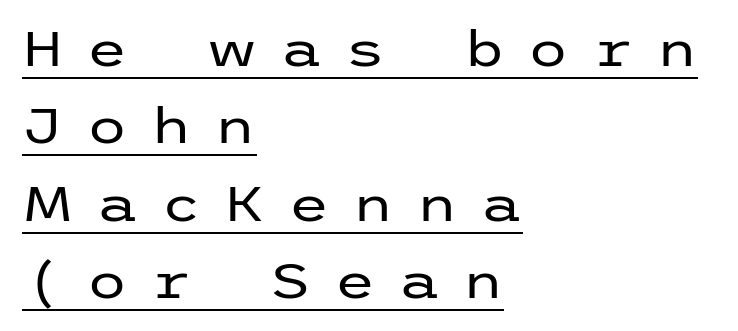
Q: Is the text bold? A: No.
Q: Is the text italic (slanted)? A: No, it is upright.
Q: Is the typeface a serif or a sans-serif typeface? A: Sans-serif.
Q: Is the text underlined? A: Yes.
Q: How is the paragraph aligned? A: Left-aligned.
Q: Is the spacing between letters normal or unusually wide? A: Unusually wide.
Q: Is the spacing between lines tight, normal or loose? A: Normal.
Q: Width (condensed, normal, or wide)? A: Wide.
Q: Stroke contrast? A: Low.
Q: x-height? A: Medium.
